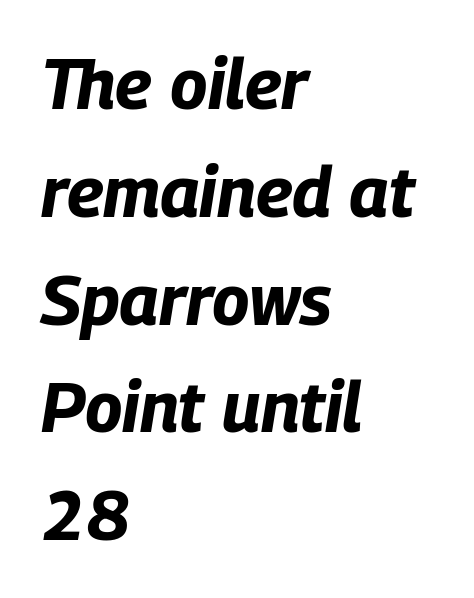
{"italic": "yes", "lean": "right", "slant_degrees": 9, "bold": "yes", "weight": "bold", "width": "condensed", "stroke_contrast": "low", "x_height": "large", "monospaced": "no", "underline": "no", "align": "left", "line_spacing": "normal", "line_spacing_ratio": 1.54, "letter_spacing": "normal", "letter_spacing_em": 0.0, "glyph_px": 70}
